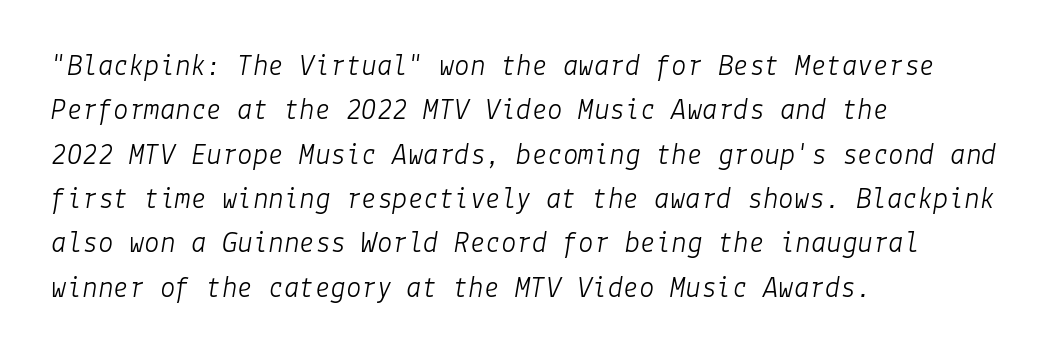
The image shows 31 px light type, italic (leaning right); set left-aligned, normal line spacing (1.43x), normal letter spacing, not underlined; low stroke contrast and a medium x-height.
